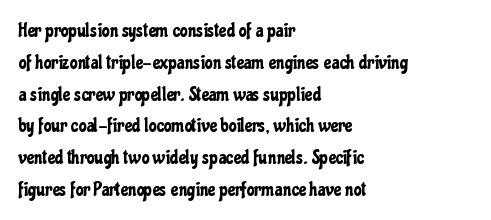
{"italic": "no", "underline": "no", "align": "left", "line_spacing": "normal", "line_spacing_ratio": 1.59, "letter_spacing": "normal", "letter_spacing_em": 0.0, "glyph_px": 20}
